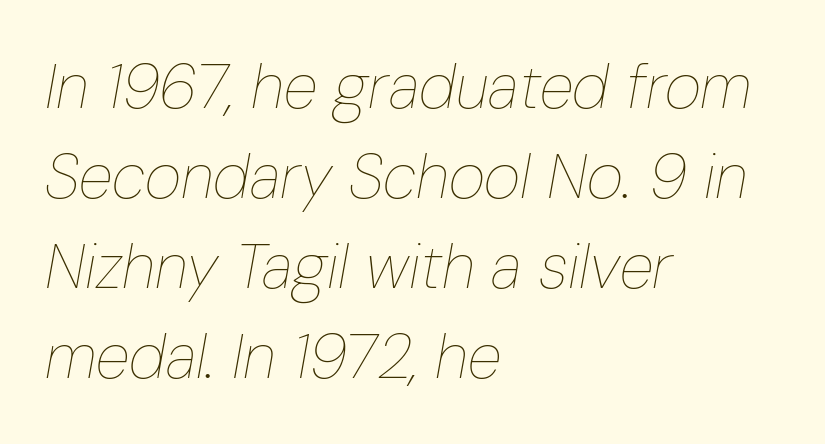
{"italic": "yes", "lean": "right", "slant_degrees": 10, "bold": "no", "weight": "thin", "width": "condensed", "stroke_contrast": "low", "x_height": "medium", "monospaced": "no", "underline": "no", "align": "left", "line_spacing": "normal", "line_spacing_ratio": 1.43, "letter_spacing": "normal", "letter_spacing_em": 0.0, "glyph_px": 63}
